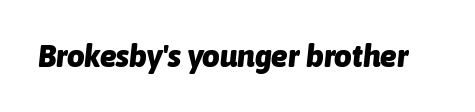
{"italic": "yes", "lean": "right", "slant_degrees": 6, "bold": "yes", "weight": "heavy", "width": "normal", "stroke_contrast": "low", "x_height": "medium", "monospaced": "no", "underline": "no", "letter_spacing": "normal", "letter_spacing_em": 0.0, "glyph_px": 31}
